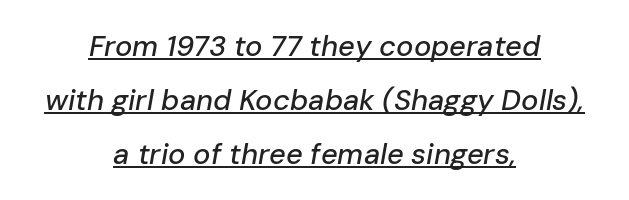
Q: Is the text italic (slanted)? A: Yes, it leans right by about 10 degrees.
Q: Is the text underlined? A: Yes.
Q: How is the paragraph aligned? A: Centered.
Q: Is the spacing between letters normal or unusually wide? A: Normal.
Q: Width (condensed, normal, or wide)? A: Normal.
Q: Stroke contrast? A: Low.
Q: x-height? A: Medium.
Q: Monospaced? A: No.
